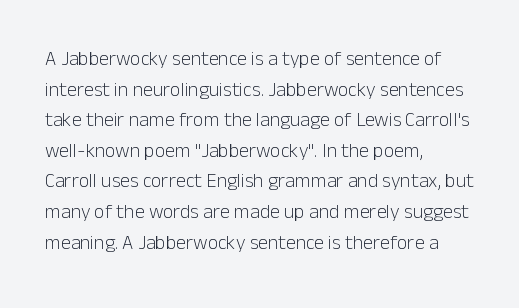
Q: Is the text bold? A: No.
Q: Is the text italic (slanted)? A: No, it is upright.
Q: Is the text underlined? A: No.
Q: How is the paragraph aligned? A: Left-aligned.
Q: Is the spacing between letters normal or unusually wide? A: Normal.
Q: Is the spacing between lines tight, normal or loose? A: Normal.
